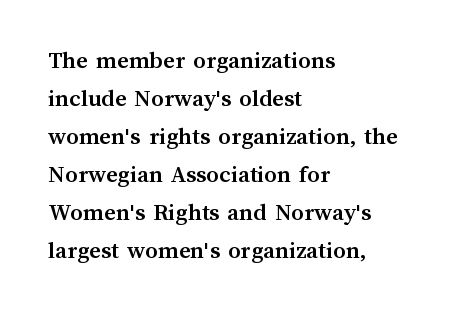
{"italic": "no", "bold": "yes", "underline": "no", "align": "left", "line_spacing": "normal", "line_spacing_ratio": 1.52, "letter_spacing": "normal", "letter_spacing_em": 0.0, "glyph_px": 25}
